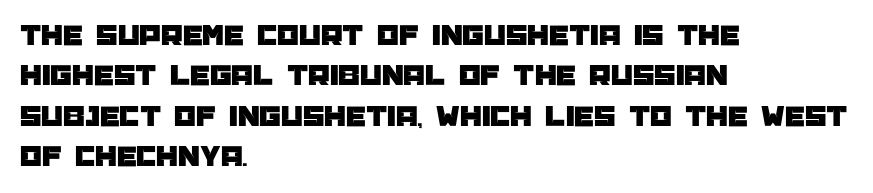
{"serif": "no", "italic": "no", "width": "normal", "stroke_contrast": "low", "x_height": "large", "monospaced": "no", "underline": "no", "align": "left", "line_spacing": "normal", "line_spacing_ratio": 1.3, "letter_spacing": "normal", "letter_spacing_em": 0.0, "glyph_px": 31}
